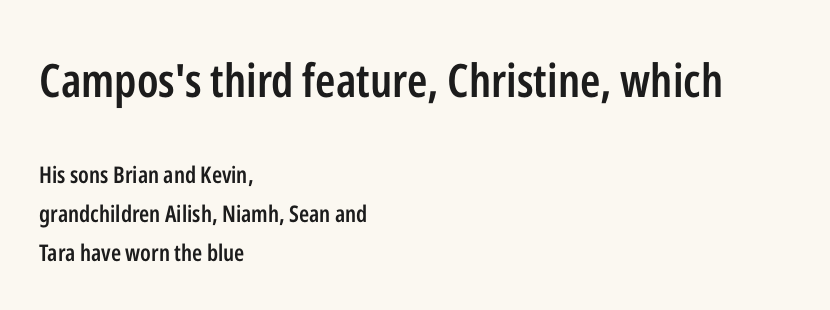
Q: Is the text bold? A: Semi-bold.
Q: Is the text italic (slanted)? A: No, it is upright.
Q: Is the typeface a serif or a sans-serif typeface? A: Sans-serif.
Q: Is the text underlined? A: No.
Q: How is the paragraph aligned? A: Left-aligned.
Q: Is the spacing between letters normal or unusually wide? A: Normal.
Q: Is the spacing between lines tight, normal or loose? A: Normal.
Q: Which block of text is set in a larger size, the first (top) or the second (bottom)? A: The first (top) one.
Q: Width (condensed, normal, or wide)? A: Condensed.
Q: Stroke contrast? A: Low.
Q: x-height? A: Medium.
Q: Monospaced? A: No.
